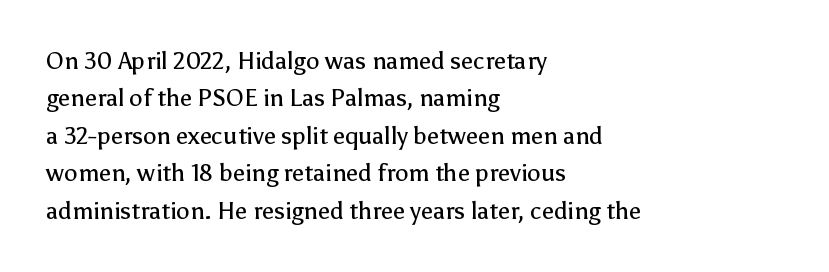
Q: Is the text bold? A: No.
Q: Is the text italic (slanted)? A: No, it is upright.
Q: Is the text underlined? A: No.
Q: How is the paragraph aligned? A: Left-aligned.
Q: Is the spacing between letters normal or unusually wide? A: Normal.
Q: Is the spacing between lines tight, normal or loose? A: Normal.
